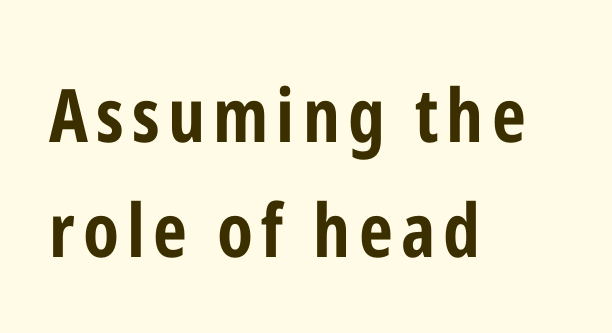
Q: Is the text bold? A: Yes.
Q: Is the text italic (slanted)? A: No, it is upright.
Q: Is the typeface a serif or a sans-serif typeface? A: Sans-serif.
Q: Is the text underlined? A: No.
Q: How is the paragraph aligned? A: Left-aligned.
Q: Is the spacing between lines tight, normal or loose? A: Normal.
Q: Width (condensed, normal, or wide)? A: Condensed.
Q: Stroke contrast? A: Low.
Q: x-height? A: Medium.
Q: Monospaced? A: No.
